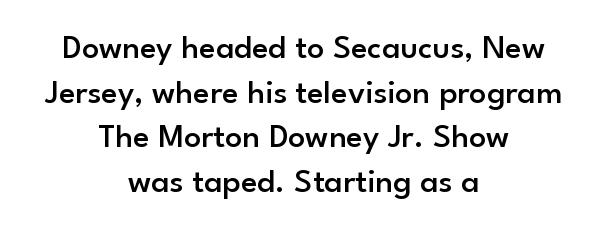
{"serif": "no", "italic": "no", "bold": "semi", "weight": "semibold", "width": "normal", "stroke_contrast": "low", "x_height": "small", "monospaced": "no", "underline": "no", "align": "center", "line_spacing": "normal", "line_spacing_ratio": 1.31, "letter_spacing": "normal", "letter_spacing_em": 0.0, "glyph_px": 34}
